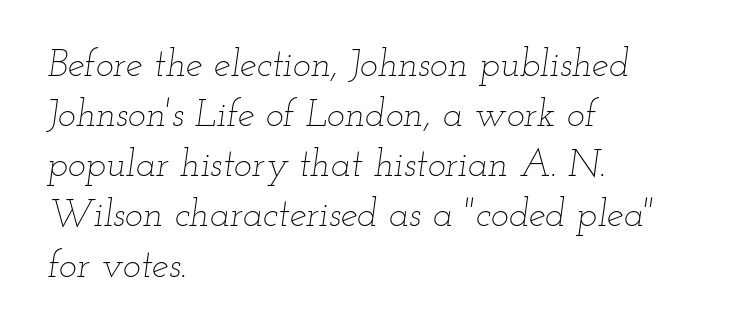
{"italic": "yes", "lean": "right", "slant_degrees": 12, "bold": "no", "weight": "thin", "width": "wide", "stroke_contrast": "low", "x_height": "small", "monospaced": "no", "underline": "no", "align": "left", "line_spacing": "normal", "line_spacing_ratio": 1.32, "letter_spacing": "normal", "letter_spacing_em": 0.0, "glyph_px": 38}
